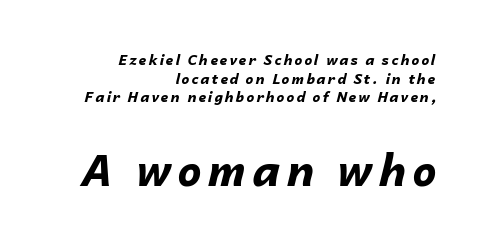
Notice how the passage keeps a crisp vertical edge on the right only. Vertical spacing — default. Rule under the text: the space is simply empty. Heavy, bold letterforms.
